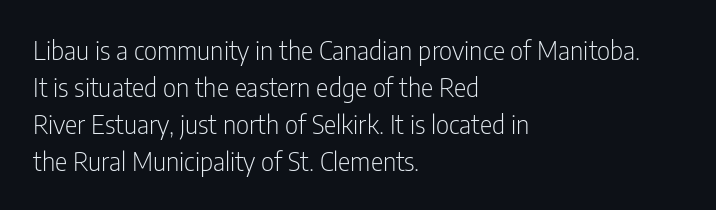
Q: Is the text bold? A: No.
Q: Is the text italic (slanted)? A: No, it is upright.
Q: Is the text underlined? A: No.
Q: How is the paragraph aligned? A: Left-aligned.
Q: Is the spacing between letters normal or unusually wide? A: Normal.
Q: Is the spacing between lines tight, normal or loose? A: Normal.
